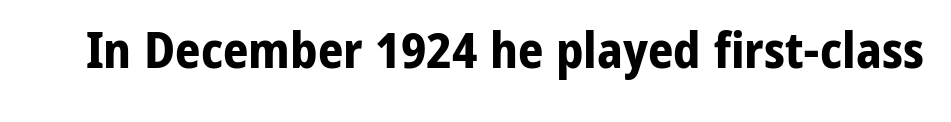
Q: Is the text bold? A: Yes.
Q: Is the text italic (slanted)? A: No, it is upright.
Q: Is the typeface a serif or a sans-serif typeface? A: Sans-serif.
Q: Is the text underlined? A: No.
Q: Is the spacing between letters normal or unusually wide? A: Normal.
Q: Width (condensed, normal, or wide)? A: Normal.
Q: Stroke contrast? A: Low.
Q: x-height? A: Medium.
Q: Monospaced? A: No.
